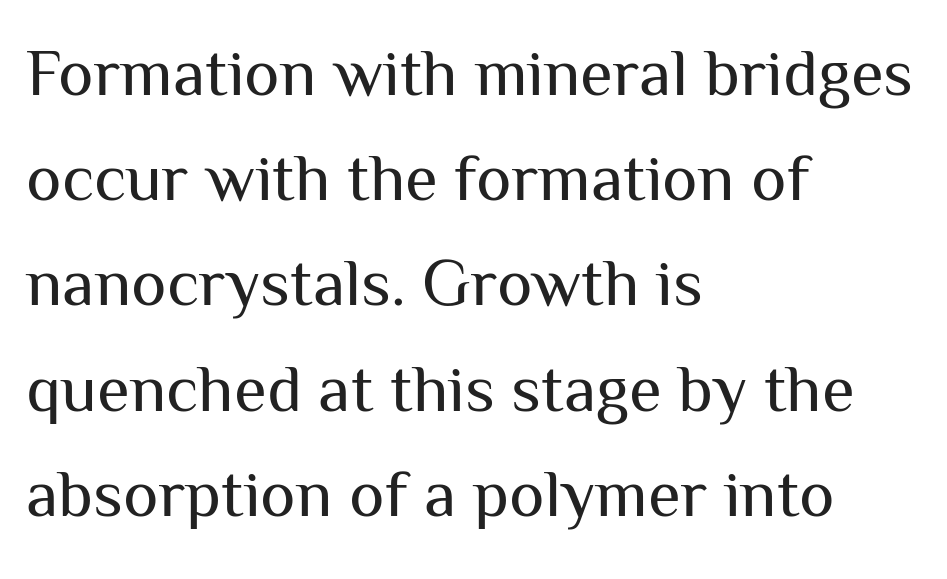
The image shows 67 px regular-weight sans-serif type, upright; set left-aligned, normal line spacing (1.57x), normal letter spacing, not underlined; medium stroke contrast and a medium x-height.
